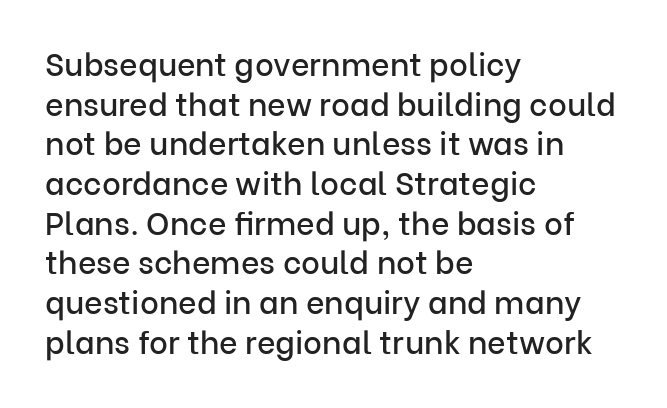
No italicization has been applied; the sample stays upright. Decoration check: the copy has no underline. Horizontally, the lines are justified to the leading edge only. Caption: standard tracking, unaltered. To sum up the face: it is a sans, with no serifs.
